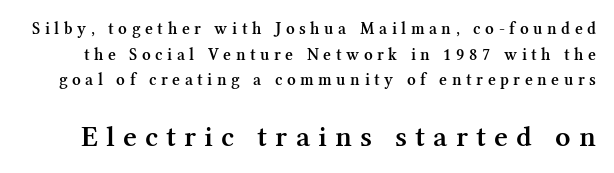
Observe the serifs anchoring each vertical stroke in this sample. In terms of letterspacing, this is a distinctly airy, spread setting. The face used here is a semibold: visibly heavier than regular, lighter than bold. Designer's note — italics off, roman on.
